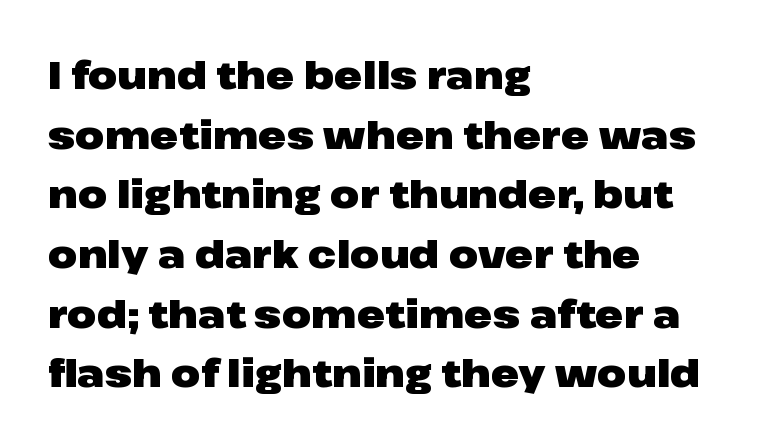
The image shows 38 px heavy, wide sans-serif type, upright; set left-aligned, normal line spacing (1.57x), normal letter spacing, not underlined; low stroke contrast and a medium x-height.
